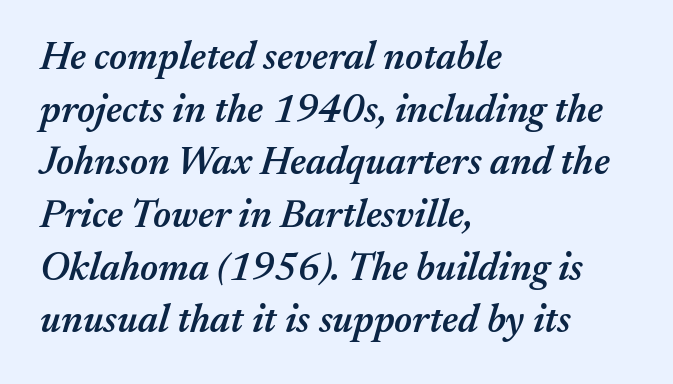
The image shows 39 px semibold type, italic (leaning right); set left-aligned, normal line spacing (1.35x), normal letter spacing, not underlined; medium stroke contrast and a medium x-height.
